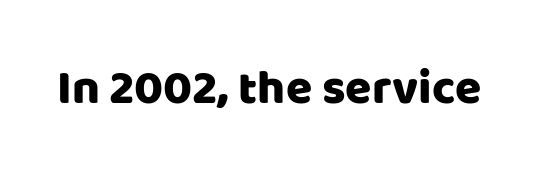
The image shows 48 px sans-serif type, upright; set normal letter spacing, not underlined; low stroke contrast and a large x-height.
